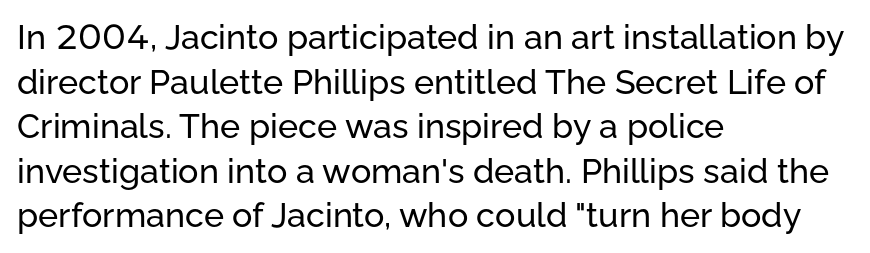
The image shows 34 px sans-serif type, upright; set left-aligned, normal line spacing (1.31x), normal letter spacing, not underlined; low stroke contrast and a medium x-height.
